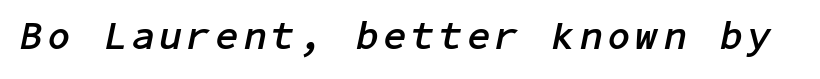
{"italic": "yes", "lean": "right", "slant_degrees": 11, "bold": "yes", "weight": "semibold", "width": "normal", "stroke_contrast": "low", "x_height": "medium", "underline": "no", "glyph_px": 40}
